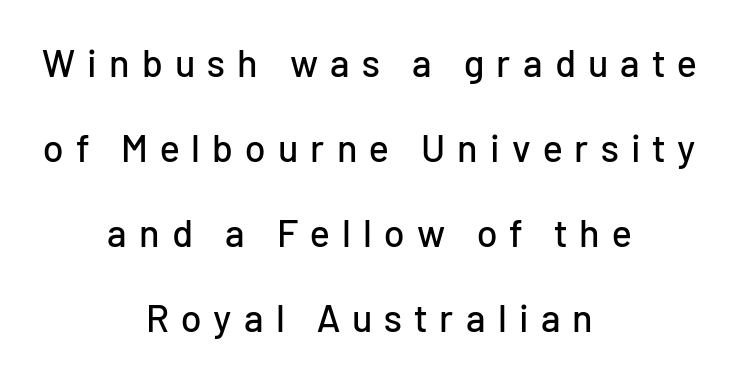
{"serif": "no", "italic": "no", "width": "normal", "stroke_contrast": "low", "x_height": "medium", "monospaced": "no", "underline": "no", "align": "center", "line_spacing": "loose", "line_spacing_ratio": 2.24, "letter_spacing": "wide", "letter_spacing_em": 0.32, "glyph_px": 38}
